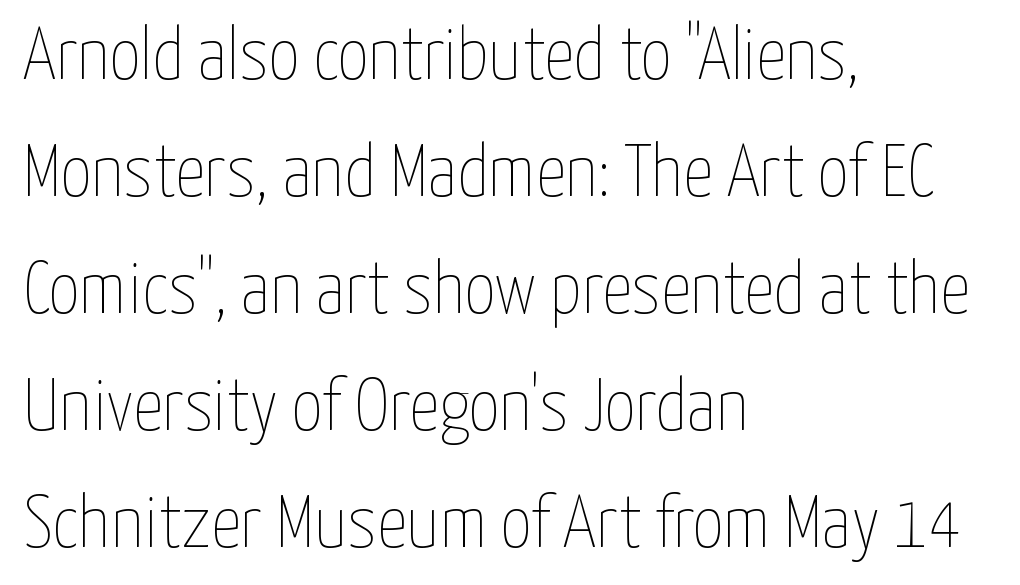
The passage shown is not underscored anywhere. Each letter keeps its own natural width here, so spacing adapts to shape. Unlike italic type, these characters show no tilt at all. One-word summary of the alignment: left. Nobody touched the tracking dial on this one. Compared with a typical body face, this is equally light or lighter still.
